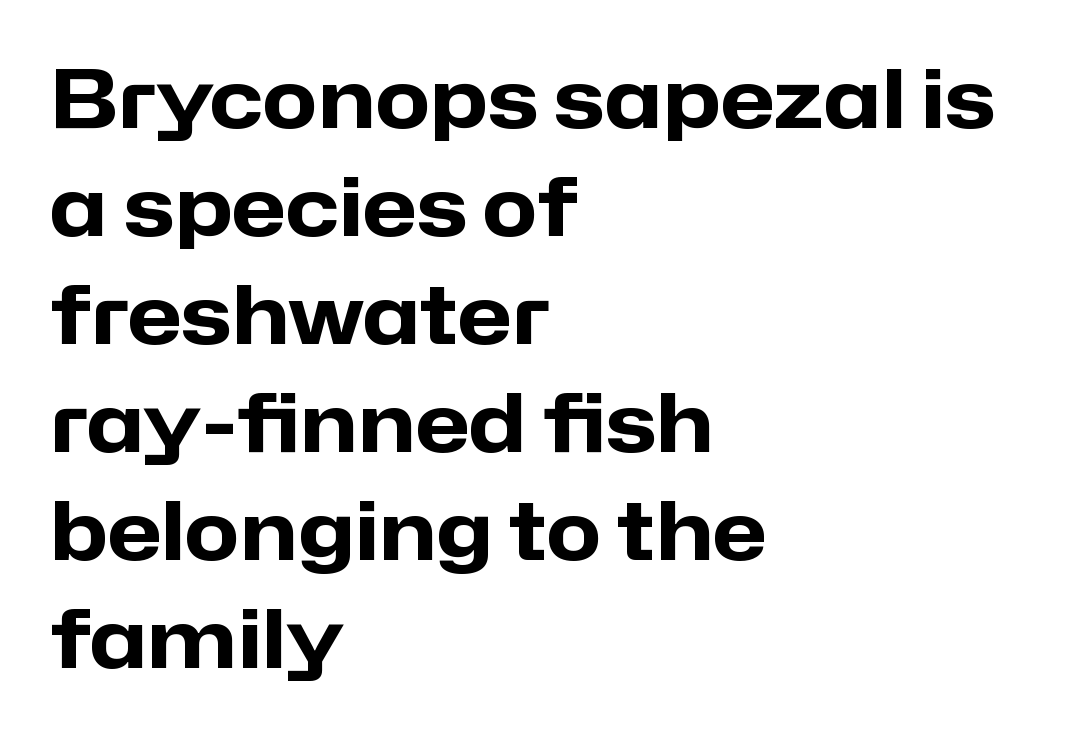
Tall strokes in this sample are plumb rather than angled. Evenly set lines give the paragraph a standard silhouette. Look at the bottom of the vertical strokes: they stop flat, with no serifs. Teacher's note: observe the even left margin — that is flush-left alignment.
